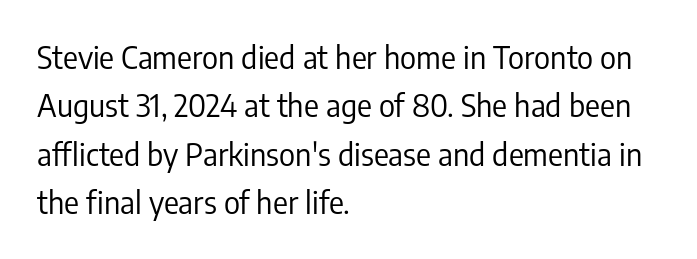
The image shows 31 px regular-weight, condensed sans-serif type, upright; set left-aligned, normal line spacing (1.56x), normal letter spacing, not underlined; low stroke contrast and a medium x-height.
